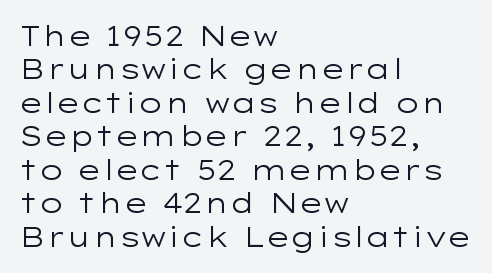
The image shows 27 px text type, upright; set left-aligned, line spacing 1.24x, normal letter spacing, not underlined.
